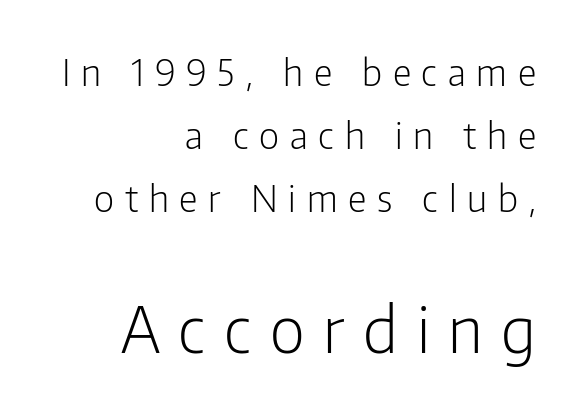
{"serif": "no", "italic": "no", "bold": "no", "weight": "light", "width": "condensed", "stroke_contrast": "low", "x_height": "medium", "monospaced": "no", "underline": "no", "align": "right", "line_spacing": "normal", "line_spacing_ratio": 1.7, "letter_spacing": "wide", "letter_spacing_em": 0.29, "larger_block": "second", "size_ratio": 1.73, "glyph_px": 64}
